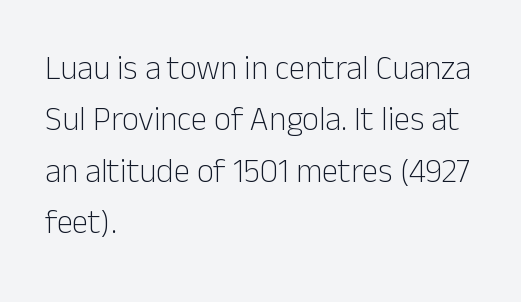
{"serif": "no", "italic": "no", "bold": "no", "weight": "light", "width": "normal", "stroke_contrast": "low", "x_height": "medium", "monospaced": "no", "underline": "no", "align": "left", "line_spacing": "normal", "line_spacing_ratio": 1.56, "letter_spacing": "normal", "letter_spacing_em": 0.0, "glyph_px": 33}
